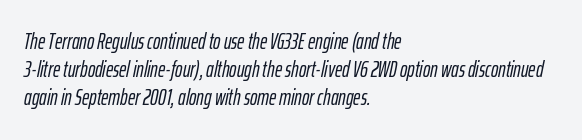
Q: Is the text italic (slanted)? A: Yes, it leans right by about 12 degrees.
Q: Is the text underlined? A: No.
Q: How is the paragraph aligned? A: Left-aligned.
Q: Is the spacing between letters normal or unusually wide? A: Normal.
Q: Is the spacing between lines tight, normal or loose? A: Normal.
